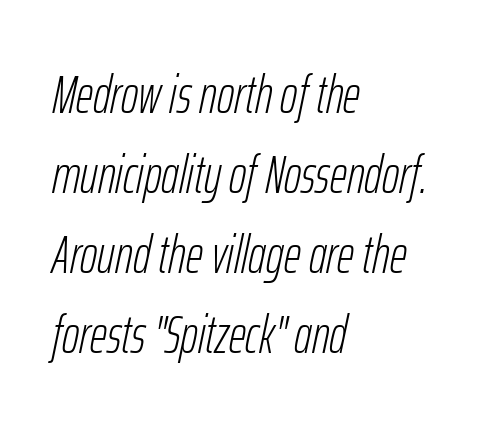
Compared with ordinary roman type, these characters are visibly tilted. Is the type heavy? It reads as light-to-regular instead. The face used here is proportionally spaced, like ordinary book or web type. Does the leading feel generous? No, just average.
